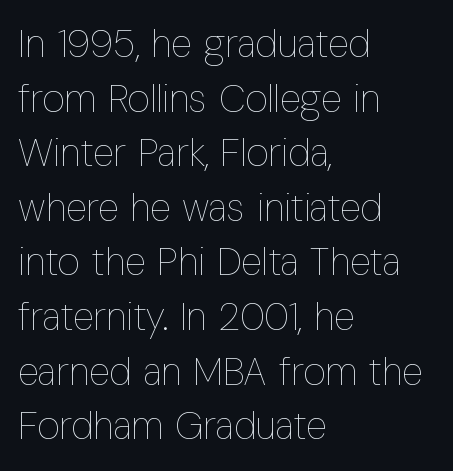
{"italic": "no", "bold": "no", "weight": "thin", "width": "condensed", "stroke_contrast": "low", "x_height": "medium", "monospaced": "no", "underline": "no", "align": "left", "line_spacing": "normal", "line_spacing_ratio": 1.4, "letter_spacing": "normal", "letter_spacing_em": 0.0, "glyph_px": 39}
